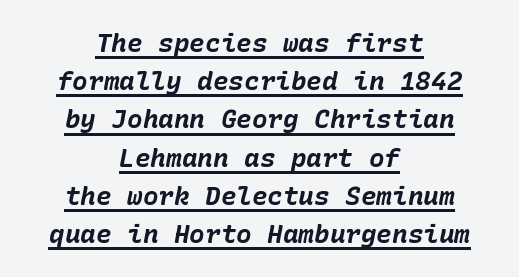
Compared with a flush-left layout, this one balances lines on the center instead. Characters follow at the spacing the type designer built in. Each new line begins a customary step beneath the previous one. The letters are bold, with thick, heavy strokes. In designer terms, the underline attribute is active on this setting. Would a proofreader flag this as italicized? Yes.
